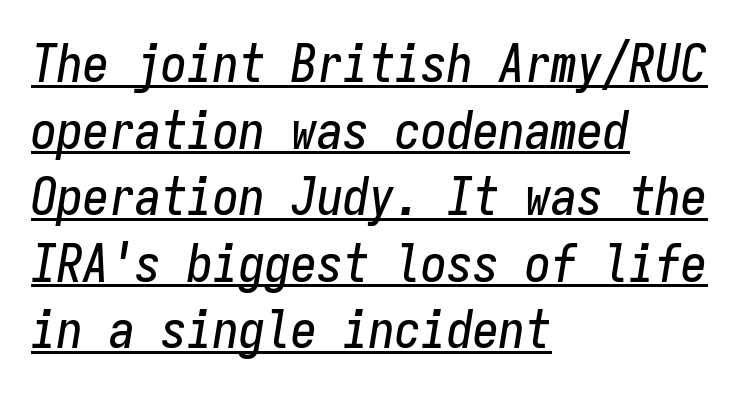
Q: Is the text italic (slanted)? A: Yes, it leans right by about 9 degrees.
Q: Is the text underlined? A: Yes.
Q: How is the paragraph aligned? A: Left-aligned.
Q: Is the spacing between letters normal or unusually wide? A: Normal.
Q: Is the spacing between lines tight, normal or loose? A: Normal.
Q: Width (condensed, normal, or wide)? A: Condensed.
Q: Stroke contrast? A: Low.
Q: x-height? A: Medium.
Q: Monospaced? A: Yes.
